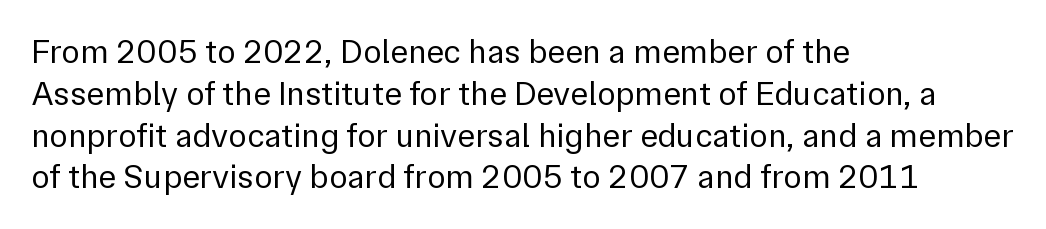
{"serif": "no", "italic": "no", "bold": "no", "weight": "regular", "width": "normal", "x_height": "medium", "monospaced": "no", "underline": "no", "align": "left", "line_spacing_ratio": 1.23, "letter_spacing": "normal", "letter_spacing_em": 0.0, "glyph_px": 34}
